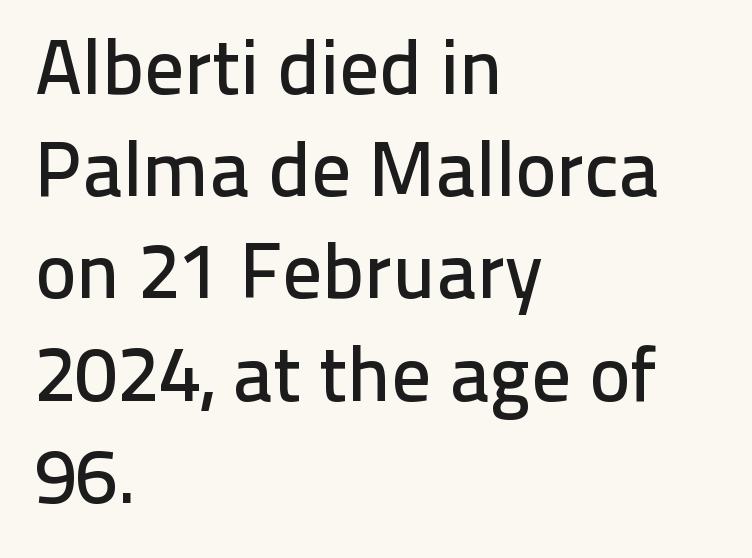
Q: Is the text italic (slanted)? A: No, it is upright.
Q: Is the typeface a serif or a sans-serif typeface? A: Sans-serif.
Q: Is the text underlined? A: No.
Q: How is the paragraph aligned? A: Left-aligned.
Q: Is the spacing between letters normal or unusually wide? A: Normal.
Q: Is the spacing between lines tight, normal or loose? A: Normal.
Q: Width (condensed, normal, or wide)? A: Normal.
Q: Stroke contrast? A: Low.
Q: x-height? A: Medium.
Q: Monospaced? A: No.
